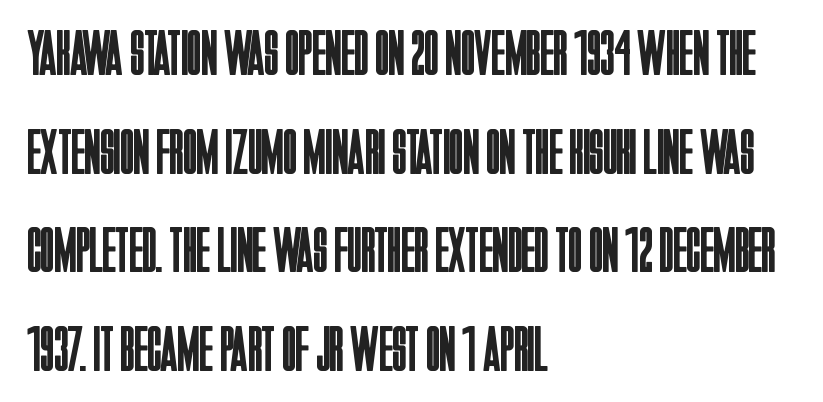
The compositor pushed each line to the left boundary. Summary of weight: not heavy and not bold. Nothing unusual about the tracking: characters are spaced as the font intends. The lettering holds an erect, upright posture throughout.
